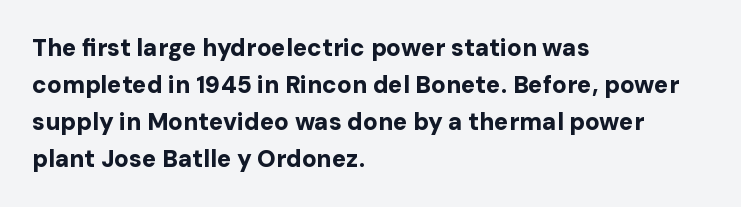
{"italic": "no", "bold": "yes", "underline": "no", "align": "left", "line_spacing": "normal", "line_spacing_ratio": 1.54, "letter_spacing": "normal", "letter_spacing_em": 0.0, "glyph_px": 24}
